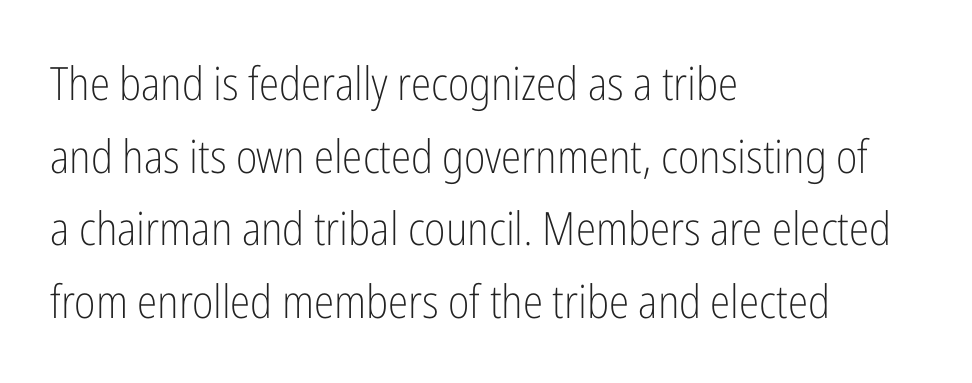
Q: Is the text bold? A: No.
Q: Is the text italic (slanted)? A: No, it is upright.
Q: Is the typeface a serif or a sans-serif typeface? A: Sans-serif.
Q: Is the text underlined? A: No.
Q: How is the paragraph aligned? A: Left-aligned.
Q: Is the spacing between letters normal or unusually wide? A: Normal.
Q: Is the spacing between lines tight, normal or loose? A: Normal.
Q: Width (condensed, normal, or wide)? A: Condensed.
Q: Stroke contrast? A: Low.
Q: x-height? A: Medium.
Q: Monospaced? A: No.
